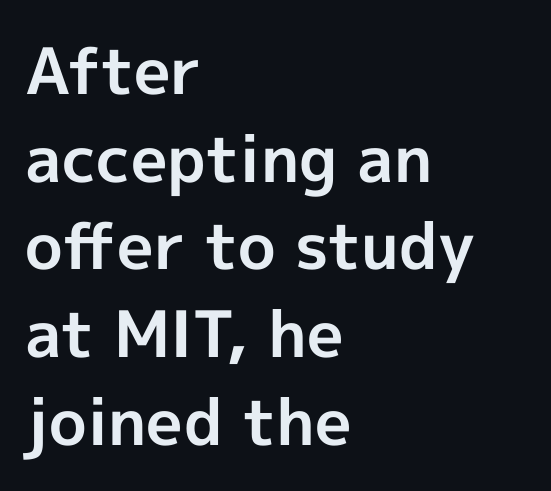
Q: Is the text bold? A: Yes.
Q: Is the text italic (slanted)? A: No, it is upright.
Q: Is the typeface a serif or a sans-serif typeface? A: Sans-serif.
Q: Is the text underlined? A: No.
Q: How is the paragraph aligned? A: Left-aligned.
Q: Is the spacing between letters normal or unusually wide? A: Normal.
Q: Is the spacing between lines tight, normal or loose? A: Normal.
Q: Width (condensed, normal, or wide)? A: Normal.
Q: x-height? A: Medium.
Q: Monospaced? A: No.
